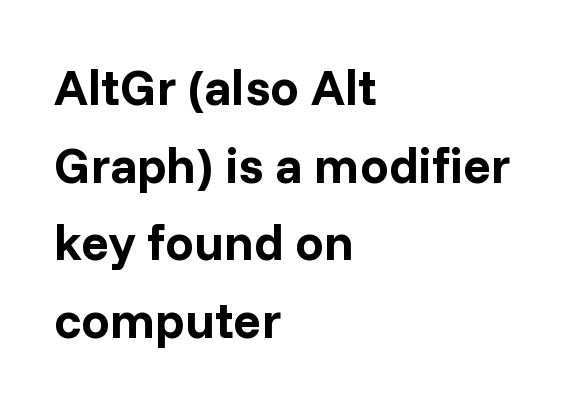
The image shows 51 px bold sans-serif type, upright; set left-aligned, normal line spacing (1.52x), normal letter spacing, not underlined; low stroke contrast and a medium x-height.
